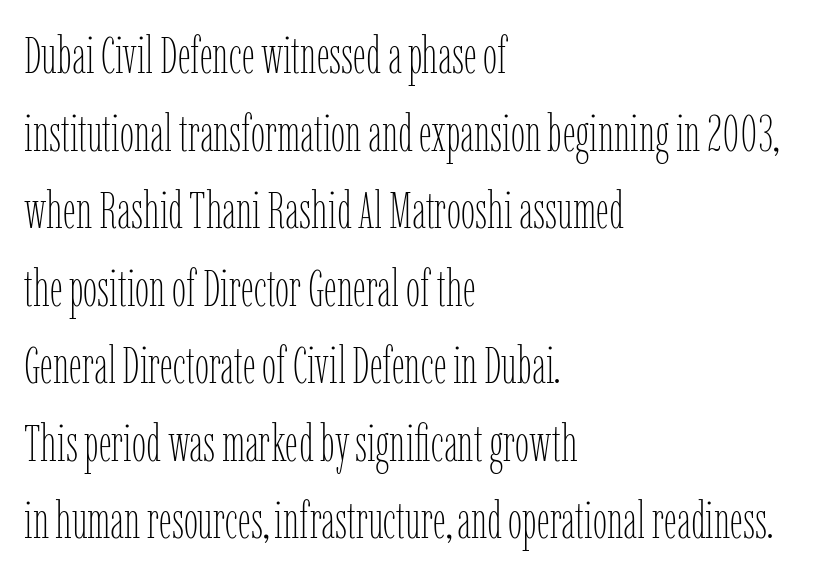
Q: Is the text bold? A: No.
Q: Is the text italic (slanted)? A: No, it is upright.
Q: Is the text underlined? A: No.
Q: How is the paragraph aligned? A: Left-aligned.
Q: Is the spacing between letters normal or unusually wide? A: Normal.
Q: Is the spacing between lines tight, normal or loose? A: Normal.
Q: Width (condensed, normal, or wide)? A: Condensed.
Q: Stroke contrast? A: Low.
Q: x-height? A: Medium.
Q: Monospaced? A: No.
